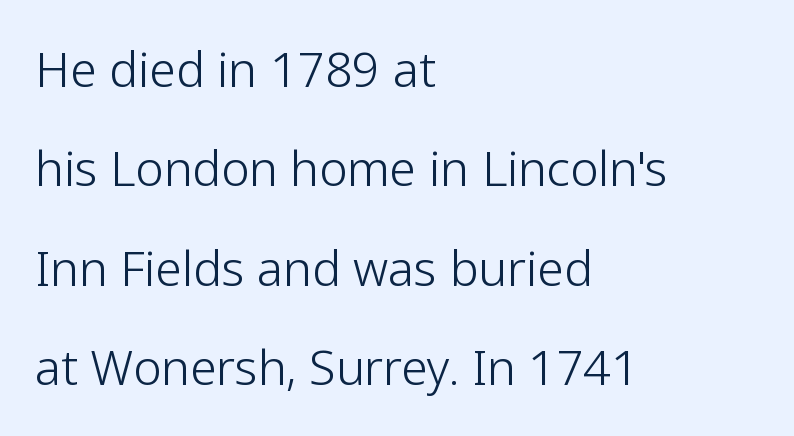
The image shows 48 px light sans-serif type, upright; set left-aligned, loose line spacing (2.07x), normal letter spacing, not underlined; low stroke contrast and a medium x-height.
